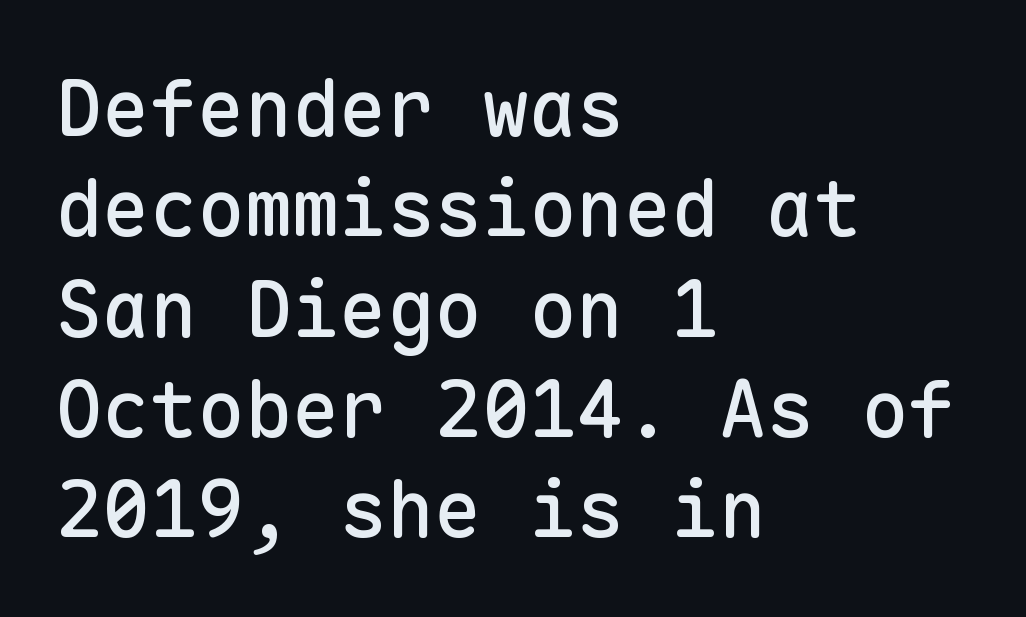
Q: Is the text italic (slanted)? A: No, it is upright.
Q: Is the typeface a serif or a sans-serif typeface? A: Sans-serif.
Q: Is the text underlined? A: No.
Q: How is the paragraph aligned? A: Left-aligned.
Q: Is the spacing between letters normal or unusually wide? A: Normal.
Q: Is the spacing between lines tight, normal or loose? A: Normal.
Q: Width (condensed, normal, or wide)? A: Normal.
Q: Stroke contrast? A: Low.
Q: x-height? A: Medium.
Q: Monospaced? A: Yes.
